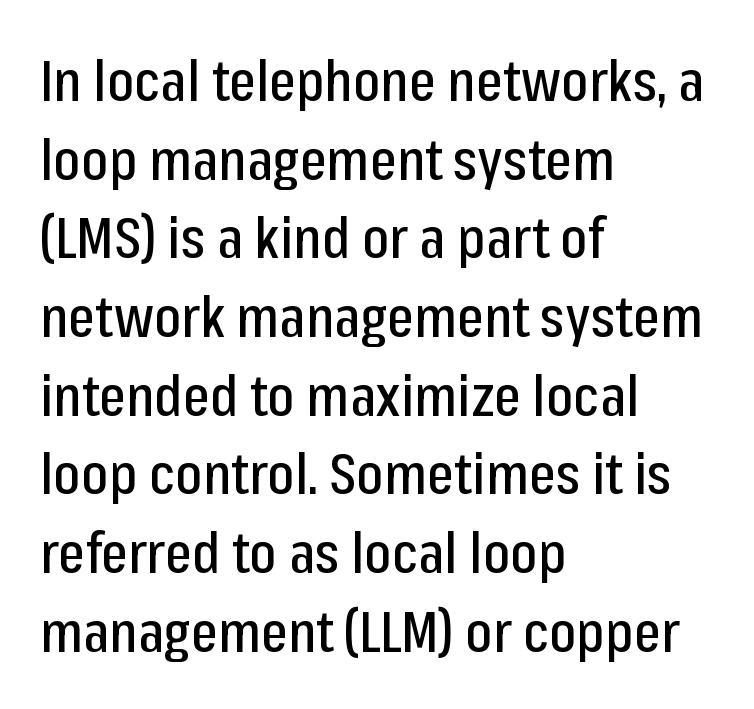
The image shows 57 px condensed sans-serif type, upright; set left-aligned, normal line spacing (1.38x), normal letter spacing, not underlined; low stroke contrast and a medium x-height.
